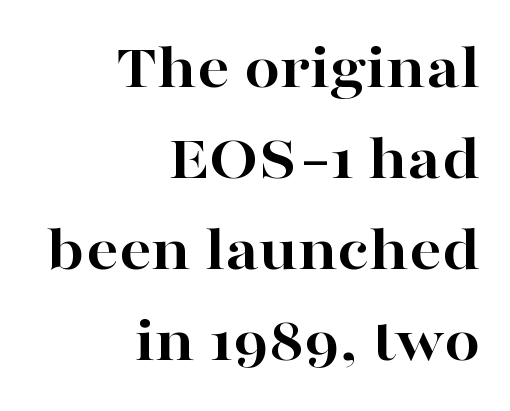
Q: Is the text bold? A: Yes.
Q: Is the text italic (slanted)? A: No, it is upright.
Q: Is the typeface a serif or a sans-serif typeface? A: Serif.
Q: Is the text underlined? A: No.
Q: How is the paragraph aligned? A: Right-aligned.
Q: Is the spacing between letters normal or unusually wide? A: Normal.
Q: Is the spacing between lines tight, normal or loose? A: Normal.
Q: Width (condensed, normal, or wide)? A: Wide.
Q: Stroke contrast? A: High.
Q: x-height? A: Medium.
Q: Monospaced? A: No.
